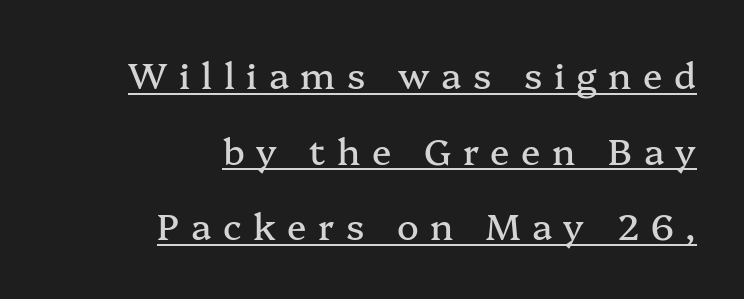
Q: Is the text italic (slanted)? A: No, it is upright.
Q: Is the typeface a serif or a sans-serif typeface? A: Serif.
Q: Is the text underlined? A: Yes.
Q: How is the paragraph aligned? A: Right-aligned.
Q: Is the spacing between letters normal or unusually wide? A: Unusually wide.
Q: Is the spacing between lines tight, normal or loose? A: Loose.
Q: Width (condensed, normal, or wide)? A: Normal.
Q: Stroke contrast? A: Medium.
Q: x-height? A: Medium.
Q: Monospaced? A: No.
